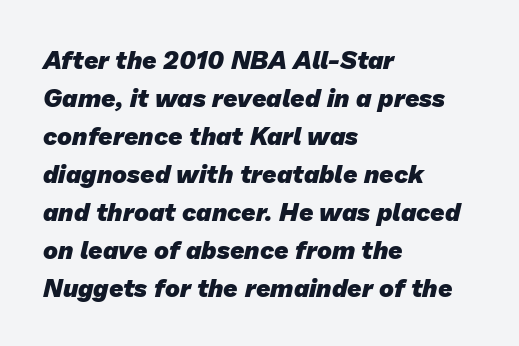
{"bold": "yes", "underline": "no", "align": "left", "line_spacing": "normal", "line_spacing_ratio": 1.52, "letter_spacing": "normal", "letter_spacing_em": 0.0, "glyph_px": 25}
